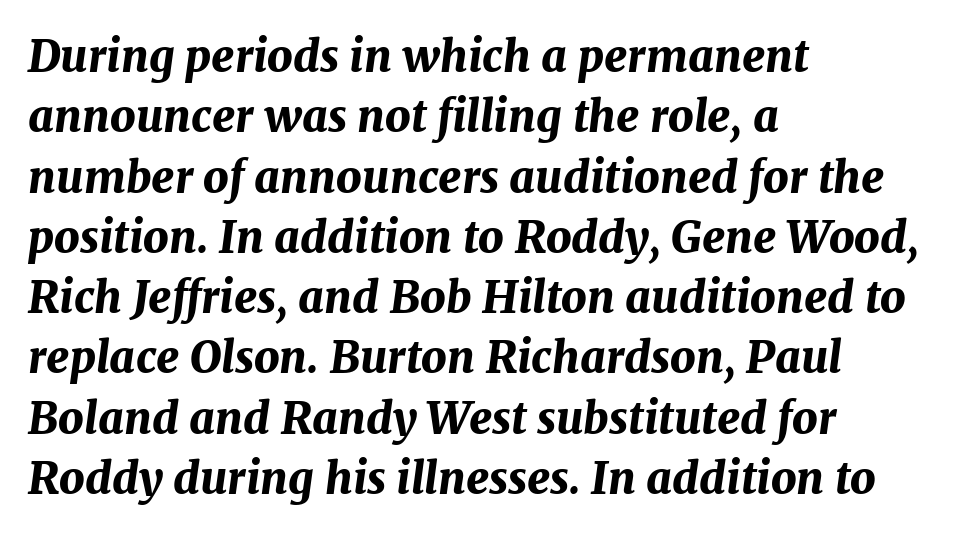
Q: Is the text bold? A: Yes.
Q: Is the text italic (slanted)? A: Yes, it leans right by about 7 degrees.
Q: Is the text underlined? A: No.
Q: How is the paragraph aligned? A: Left-aligned.
Q: Is the spacing between letters normal or unusually wide? A: Normal.
Q: Is the spacing between lines tight, normal or loose? A: Normal.
Q: Width (condensed, normal, or wide)? A: Normal.
Q: Stroke contrast? A: Medium.
Q: x-height? A: Medium.
Q: Monospaced? A: No.
